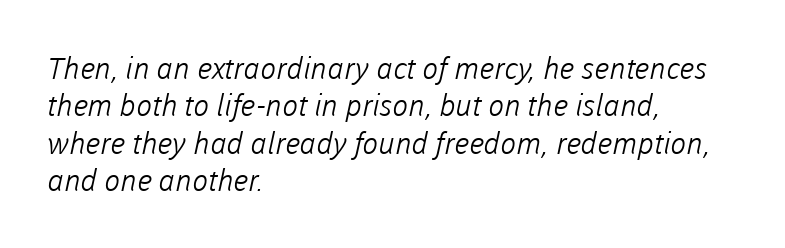
Q: Is the text bold? A: No.
Q: Is the typeface a serif or a sans-serif typeface? A: Sans-serif.
Q: Is the text underlined? A: No.
Q: How is the paragraph aligned? A: Left-aligned.
Q: Is the spacing between letters normal or unusually wide? A: Normal.
Q: Is the spacing between lines tight, normal or loose? A: Normal.
Q: Width (condensed, normal, or wide)? A: Normal.
Q: Stroke contrast? A: Low.
Q: x-height? A: Medium.
Q: Monospaced? A: No.
